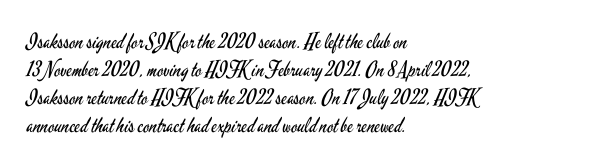
Q: Is the text bold? A: No.
Q: Is the text italic (slanted)? A: Yes.
Q: Is the text underlined? A: No.
Q: How is the paragraph aligned? A: Left-aligned.
Q: Is the spacing between letters normal or unusually wide? A: Normal.
Q: Is the spacing between lines tight, normal or loose? A: Normal.
